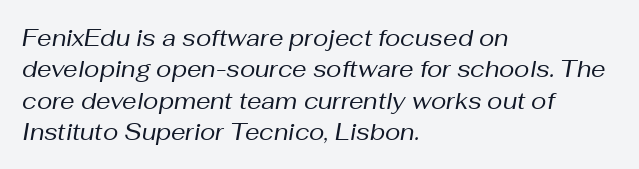
Q: Is the text bold? A: No.
Q: Is the text italic (slanted)? A: Yes, it leans right by about 10 degrees.
Q: Is the text underlined? A: No.
Q: How is the paragraph aligned? A: Left-aligned.
Q: Is the spacing between letters normal or unusually wide? A: Normal.
Q: Is the spacing between lines tight, normal or loose? A: Normal.
